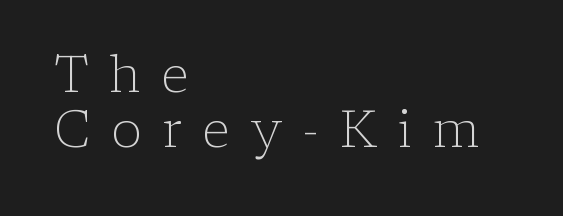
{"serif": "yes", "italic": "no", "bold": "no", "weight": "light", "width": "normal", "stroke_contrast": "low", "x_height": "medium", "monospaced": "no", "underline": "no", "align": "left", "line_spacing": "tight", "line_spacing_ratio": 1.08, "letter_spacing": "wide", "letter_spacing_em": 0.4, "glyph_px": 51}
